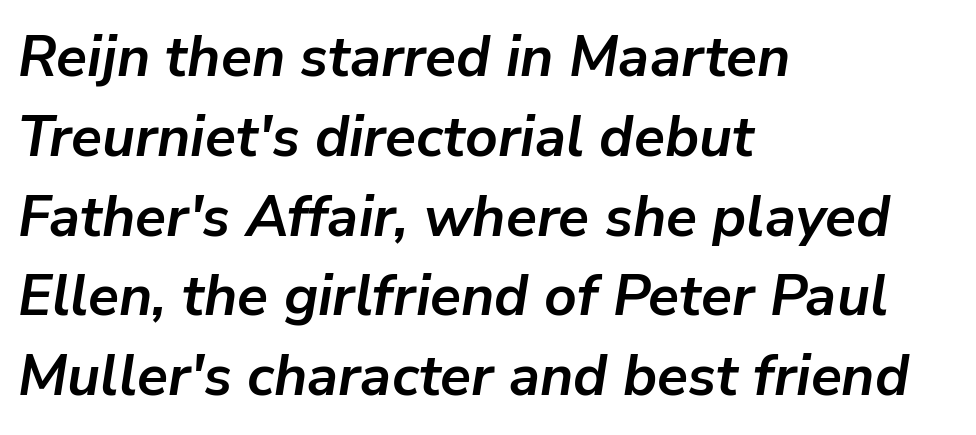
Think of a printed novel: that variable character pitch is what you see here. Underline: absent. Vertically, the passage feels balanced, rows spaced as you'd expect. The paragraph has a hard left edge and a soft right edge.
